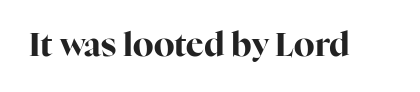
This is heavy type, rendered in bold. What kind of face is this? One with serifs. Descender tails drop into unmarked territory. What stands out about the letter spacing? Nothing — it is the standard amount.
